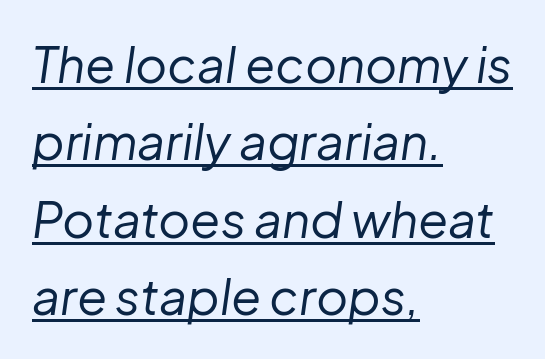
The image shows 49 px regular-weight type, italic (leaning right); set left-aligned, normal line spacing (1.58x), normal letter spacing, underlined; low stroke contrast and a medium x-height.
